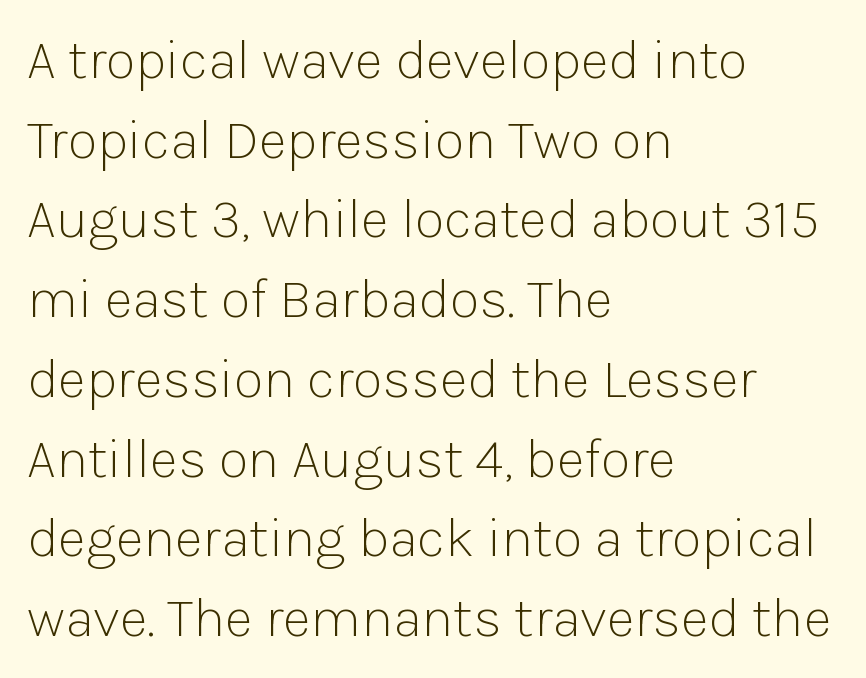
The image shows 55 px light sans-serif type, upright; set left-aligned, normal line spacing (1.45x), normal letter spacing, not underlined; low stroke contrast and a medium x-height.
